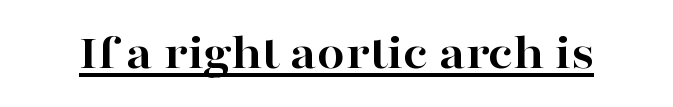
{"serif": "yes", "italic": "no", "bold": "yes", "weight": "bold", "width": "wide", "stroke_contrast": "high", "x_height": "medium", "monospaced": "no", "underline": "yes", "letter_spacing": "normal", "letter_spacing_em": 0.0, "glyph_px": 50}
